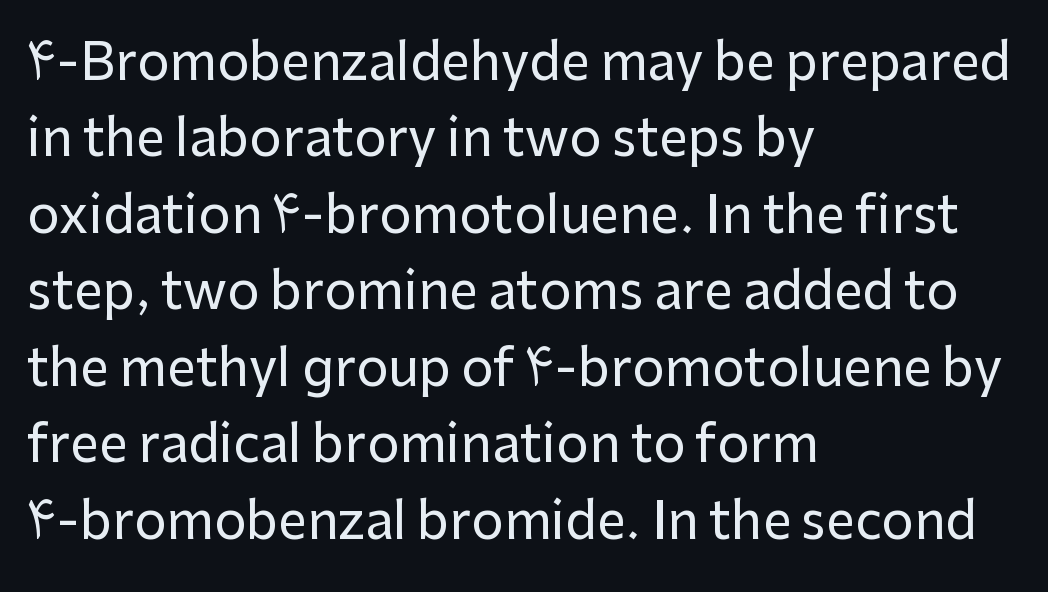
Line starts are locked; line ends wander. Vertically, the passage feels balanced, rows spaced as you'd expect. In terms of letterform style, serifs are entirely absent. These lines were composed using upright roman letters. Default kerning and tracking; the words read as compact shapes.
